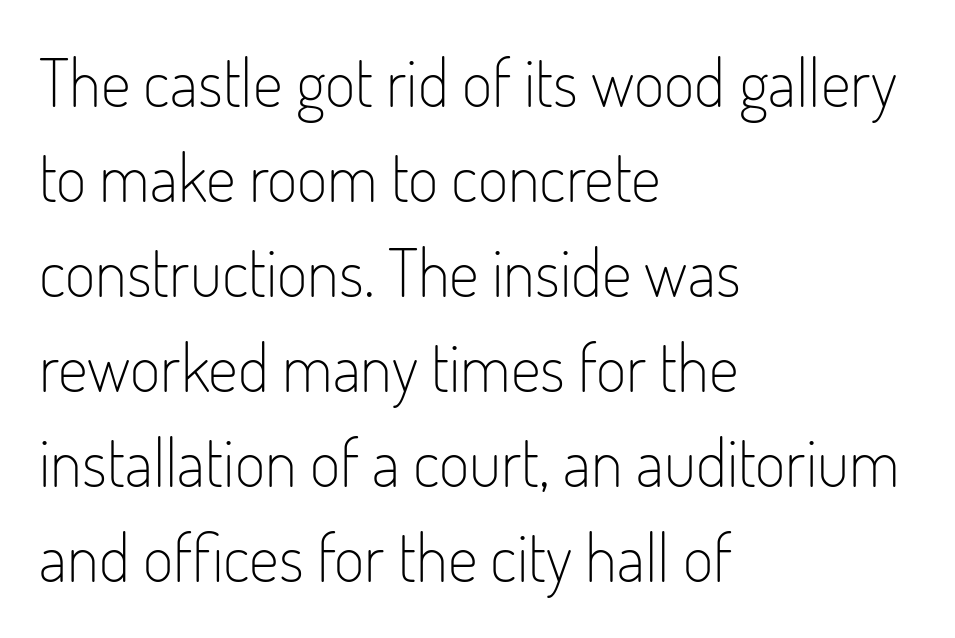
The image shows 66 px light, condensed sans-serif type, upright; set left-aligned, normal line spacing (1.44x), normal letter spacing, not underlined; low stroke contrast and a small x-height.
